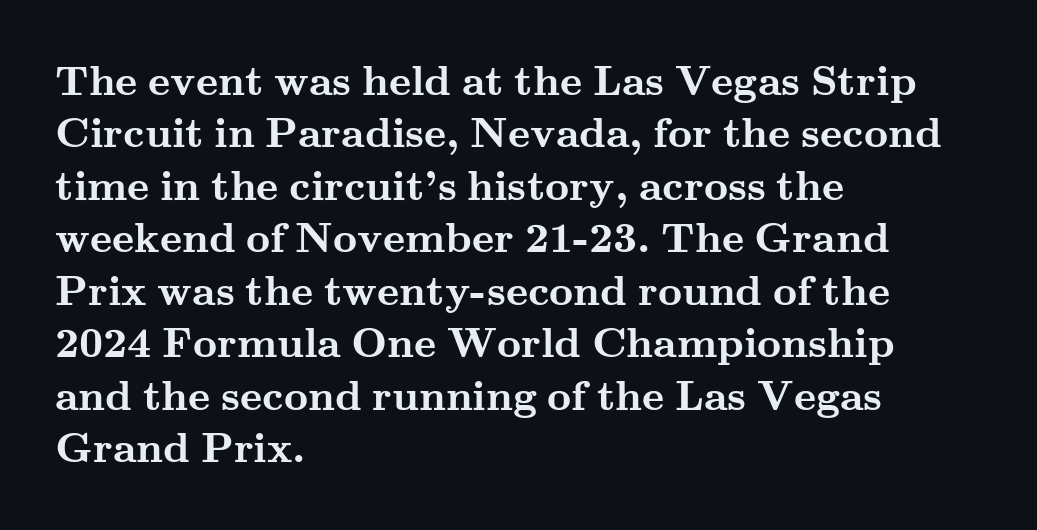
Q: Is the text bold? A: Yes.
Q: Is the text italic (slanted)? A: No, it is upright.
Q: Is the typeface a serif or a sans-serif typeface? A: Serif.
Q: Is the text underlined? A: No.
Q: How is the paragraph aligned? A: Left-aligned.
Q: Is the spacing between letters normal or unusually wide? A: Normal.
Q: Is the spacing between lines tight, normal or loose? A: Normal.
Q: Width (condensed, normal, or wide)? A: Wide.
Q: Stroke contrast? A: Medium.
Q: x-height? A: Small.
Q: Monospaced? A: No.
